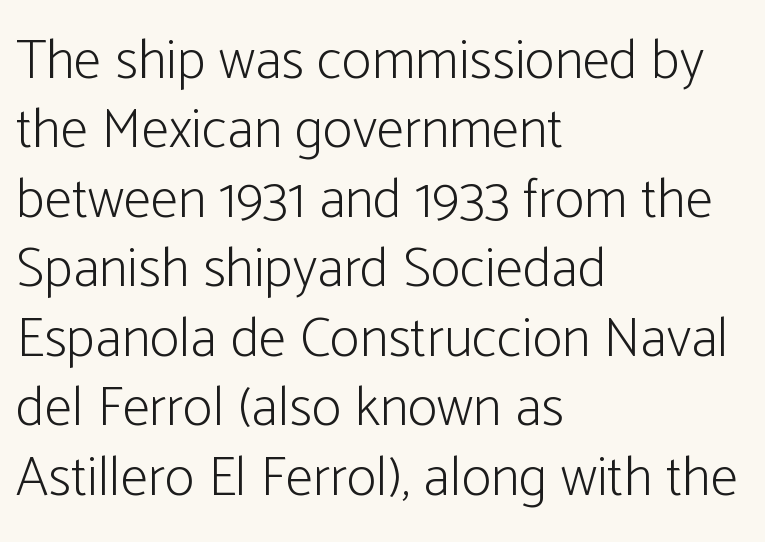
Q: Is the text bold? A: No.
Q: Is the text italic (slanted)? A: No, it is upright.
Q: Is the typeface a serif or a sans-serif typeface? A: Sans-serif.
Q: Is the text underlined? A: No.
Q: How is the paragraph aligned? A: Left-aligned.
Q: Is the spacing between letters normal or unusually wide? A: Normal.
Q: Width (condensed, normal, or wide)? A: Condensed.
Q: Stroke contrast? A: Low.
Q: x-height? A: Medium.
Q: Monospaced? A: No.
